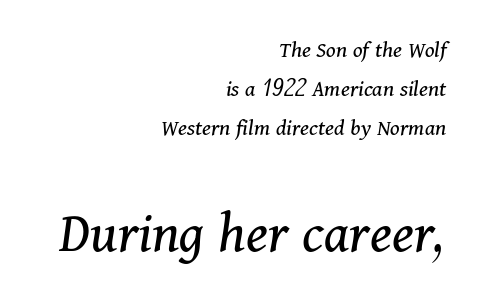
Q: Is the text bold? A: No.
Q: Is the text italic (slanted)? A: Yes, it leans right by about 11 degrees.
Q: Is the typeface a serif or a sans-serif typeface? A: Serif.
Q: Is the text underlined? A: No.
Q: How is the paragraph aligned? A: Right-aligned.
Q: Is the spacing between letters normal or unusually wide? A: Normal.
Q: Is the spacing between lines tight, normal or loose? A: Normal.
Q: Which block of text is set in a larger size, the first (top) or the second (bottom)? A: The second (bottom) one.
Q: Width (condensed, normal, or wide)? A: Normal.
Q: Stroke contrast? A: Medium.
Q: x-height? A: Medium.
Q: Monospaced? A: No.
